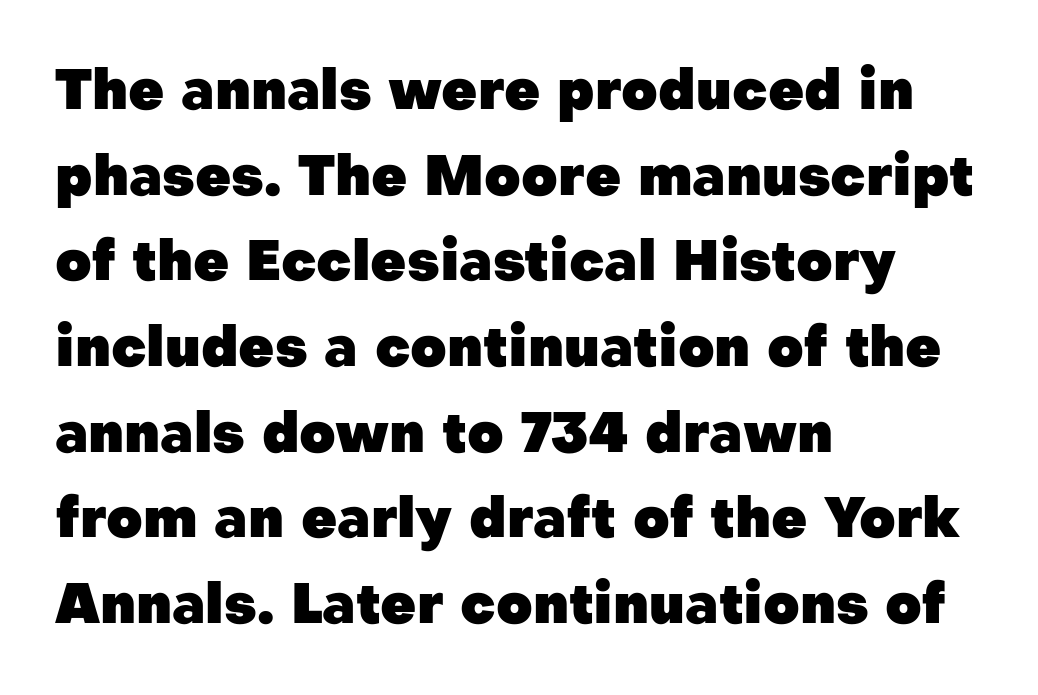
These lines keep a tight, regular rhythm from letter to letter. Caption: multi-line text, flush left, ragged right. Does the type have serifs? No, each stem ends abruptly. Every stem runs plumb, perpendicular to the baseline. Rows of type keep a routine distance in the vertical direction.
